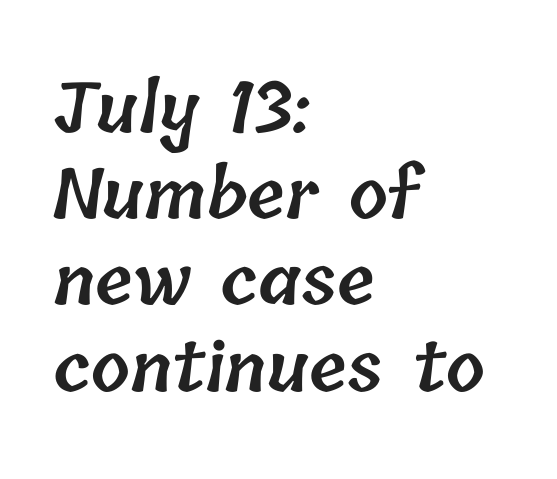
The image shows 69 px semibold type; set left-aligned, normal line spacing (1.25x), normal letter spacing, not underlined; low stroke contrast and a medium x-height.
